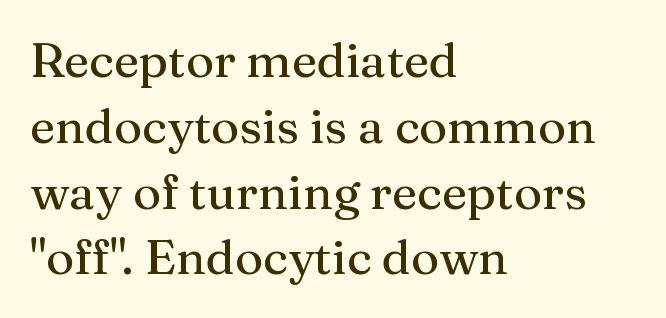
Q: Is the text italic (slanted)? A: No, it is upright.
Q: Is the typeface a serif or a sans-serif typeface? A: Serif.
Q: Is the text underlined? A: No.
Q: How is the paragraph aligned? A: Left-aligned.
Q: Is the spacing between letters normal or unusually wide? A: Normal.
Q: Is the spacing between lines tight, normal or loose? A: Normal.
Q: Width (condensed, normal, or wide)? A: Normal.
Q: Stroke contrast? A: Medium.
Q: x-height? A: Medium.
Q: Monospaced? A: No.
